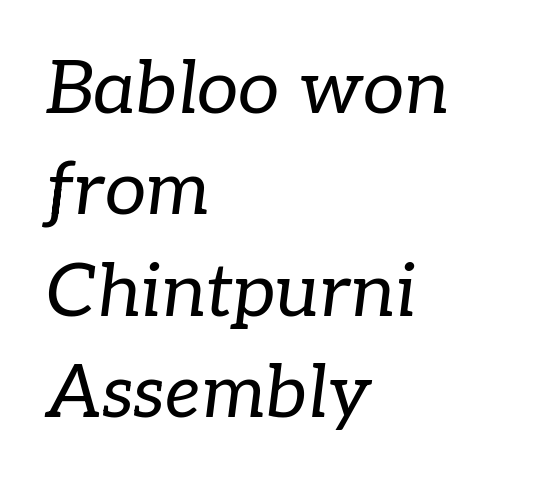
Q: Is the text bold? A: No.
Q: Is the text italic (slanted)? A: Yes, it leans right by about 7 degrees.
Q: Is the typeface a serif or a sans-serif typeface? A: Serif.
Q: Is the text underlined? A: No.
Q: How is the paragraph aligned? A: Left-aligned.
Q: Is the spacing between letters normal or unusually wide? A: Normal.
Q: Is the spacing between lines tight, normal or loose? A: Normal.
Q: Width (condensed, normal, or wide)? A: Normal.
Q: Stroke contrast? A: Low.
Q: x-height? A: Medium.
Q: Monospaced? A: No.
